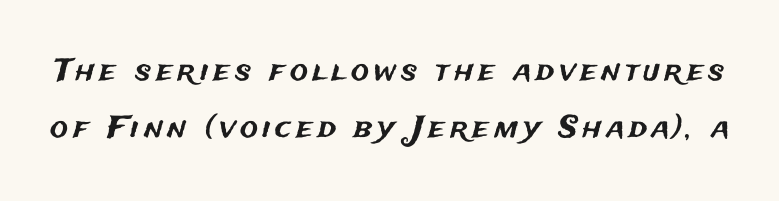
The image shows 30 px sans-serif type; set line spacing 1.89x, not underlined; medium stroke contrast and a medium x-height.
